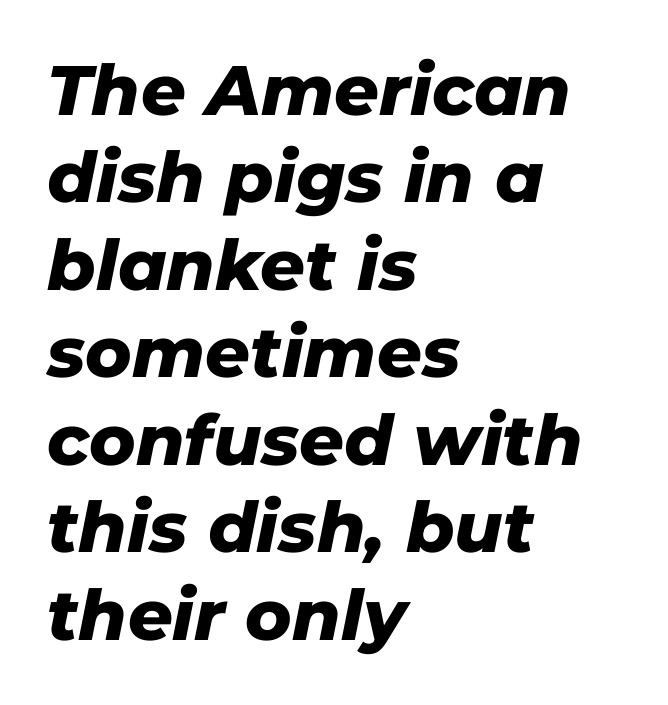
The image shows 70 px heavy type, italic (leaning right); set left-aligned, normal line spacing (1.25x), normal letter spacing, not underlined; low stroke contrast and a medium x-height.
